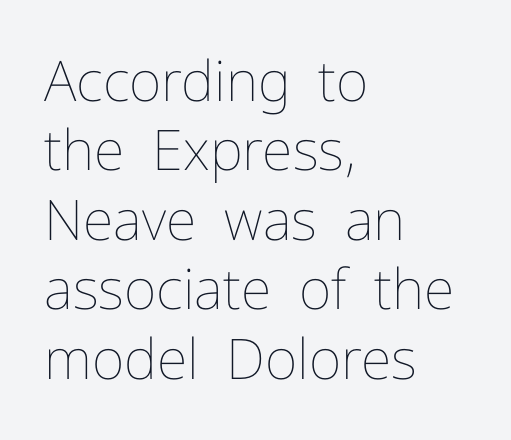
All the whitespace from short lines collects on the right. Nothing unusual about the tracking: characters are spaced as the font intends. Ascenders rise straight up at ninety degrees. The space beneath each line is pristine and unruled. Character widths vary here, with narrow letters taking less room than wide ones.
